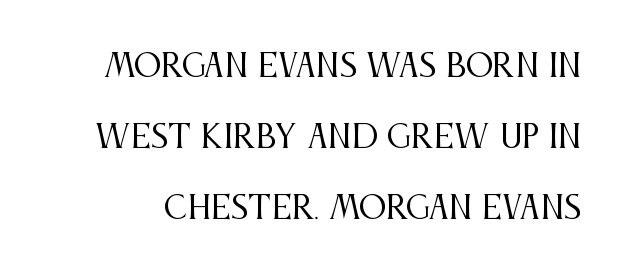
{"serif": "yes", "italic": "no", "bold": "no", "weight": "regular", "width": "condensed", "stroke_contrast": "medium", "x_height": "large", "monospaced": "no", "underline": "no", "line_spacing": "loose", "line_spacing_ratio": 2.29, "letter_spacing": "normal", "letter_spacing_em": 0.0, "glyph_px": 31}
